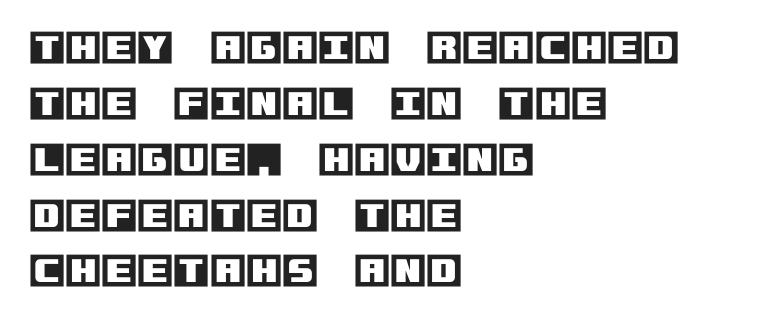
Q: Is the text italic (slanted)? A: No, it is upright.
Q: Is the text underlined? A: No.
Q: How is the paragraph aligned? A: Left-aligned.
Q: Is the spacing between letters normal or unusually wide? A: Normal.
Q: Is the spacing between lines tight, normal or loose? A: Normal.
Q: Width (condensed, normal, or wide)? A: Normal.
Q: x-height? A: Large.
